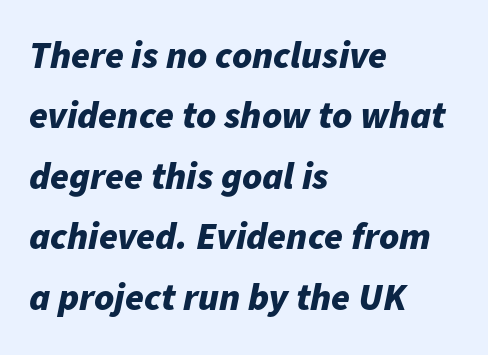
Looks like regular typesetting: each glyph gets only the width it needs. What stands out about the letter spacing? Nothing — it is the standard amount. The rag falls on the right side of this text block. I'd describe the lettering as bold — thick and assertive.
